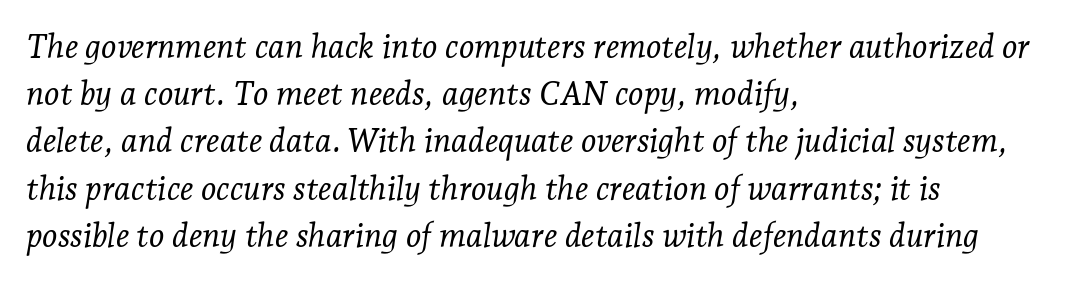
The image shows 33 px light serif type, italic (leaning right); set left-aligned, normal line spacing (1.43x), normal letter spacing, not underlined; low stroke contrast and a medium x-height.
